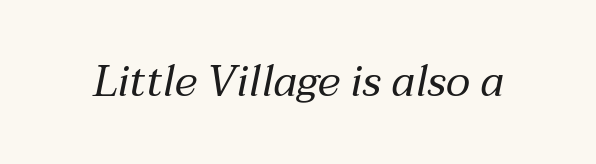
{"italic": "yes", "lean": "right", "slant_degrees": 12, "bold": "no", "weight": "regular", "width": "normal", "stroke_contrast": "medium", "x_height": "medium", "monospaced": "no", "underline": "no", "letter_spacing": "normal", "letter_spacing_em": 0.0, "glyph_px": 43}
